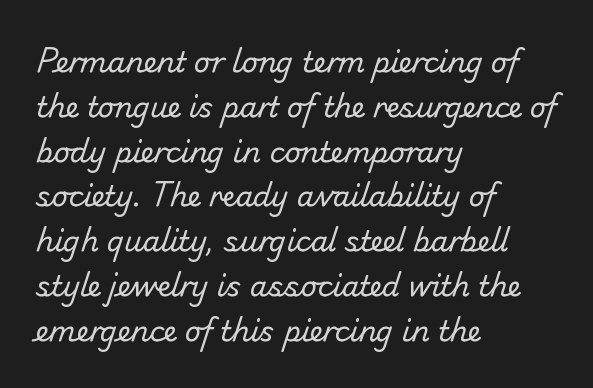
{"serif": "no", "bold": "no", "weight": "regular", "width": "normal", "stroke_contrast": "low", "x_height": "small", "monospaced": "no", "underline": "no", "align": "left", "line_spacing": "normal", "line_spacing_ratio": 1.6, "letter_spacing": "normal", "letter_spacing_em": 0.0, "glyph_px": 28}
